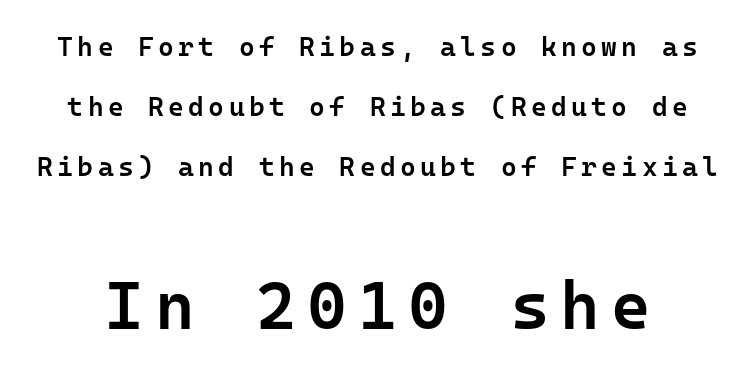
The image shows 68 px semibold sans-serif type, upright, monospaced; set loose line spacing (2.23x), not underlined; the second (bottom) block is 2.52x larger; low stroke contrast and a medium x-height.
